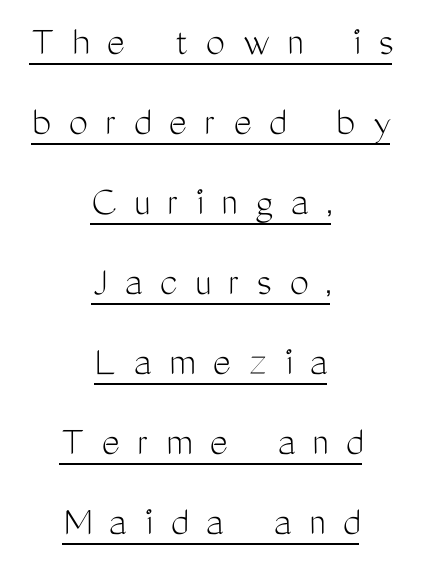
{"serif": "no", "italic": "no", "bold": "no", "weight": "light", "width": "condensed", "stroke_contrast": "medium", "x_height": "medium", "monospaced": "no", "underline": "yes", "align": "center", "line_spacing_ratio": 1.86, "letter_spacing": "wide", "letter_spacing_em": 0.41, "glyph_px": 43}
